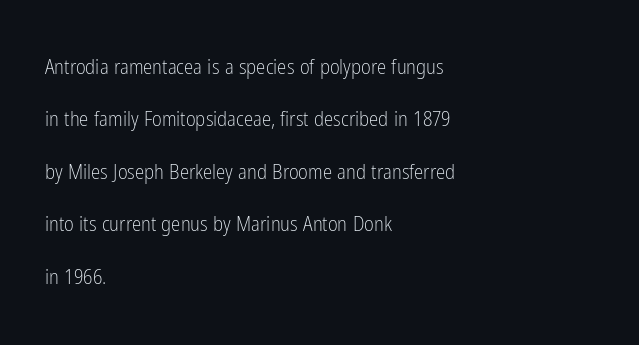
Quick note: underline off. Tracking value appears to be zero — textbook default spacing. Summary of vertical rhythm: relaxed, with wide interline spacing. If you drew a line through each stem, it would be perfectly vertical. Horizontally, the lines are justified to the leading edge only.
